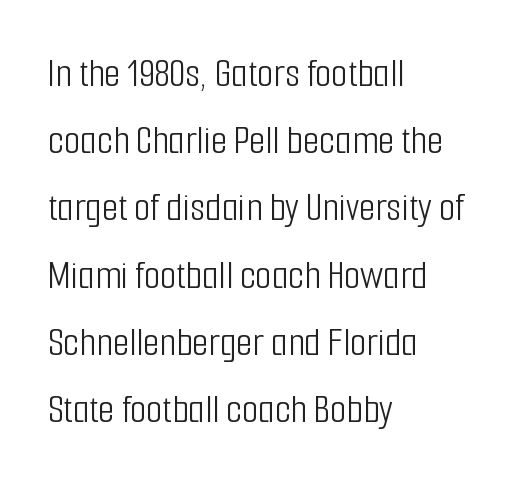
{"serif": "no", "italic": "no", "bold": "no", "weight": "light", "width": "condensed", "stroke_contrast": "low", "x_height": "medium", "monospaced": "no", "underline": "no", "align": "left", "line_spacing": "normal", "line_spacing_ratio": 1.6, "letter_spacing": "normal", "letter_spacing_em": 0.0, "glyph_px": 42}
